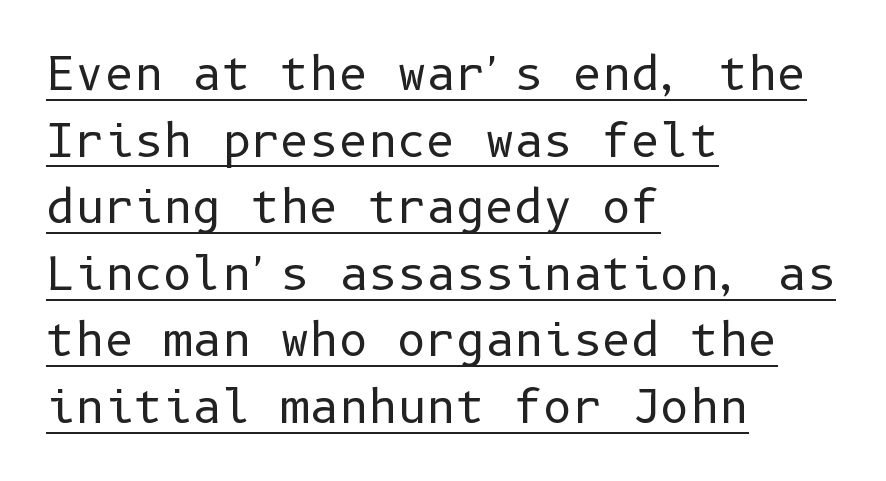
Q: Is the text bold? A: No.
Q: Is the text italic (slanted)? A: No, it is upright.
Q: Is the typeface a serif or a sans-serif typeface? A: Sans-serif.
Q: Is the text underlined? A: Yes.
Q: How is the paragraph aligned? A: Left-aligned.
Q: Is the spacing between letters normal or unusually wide? A: Normal.
Q: Is the spacing between lines tight, normal or loose? A: Normal.
Q: Width (condensed, normal, or wide)? A: Normal.
Q: Stroke contrast? A: Low.
Q: x-height? A: Medium.
